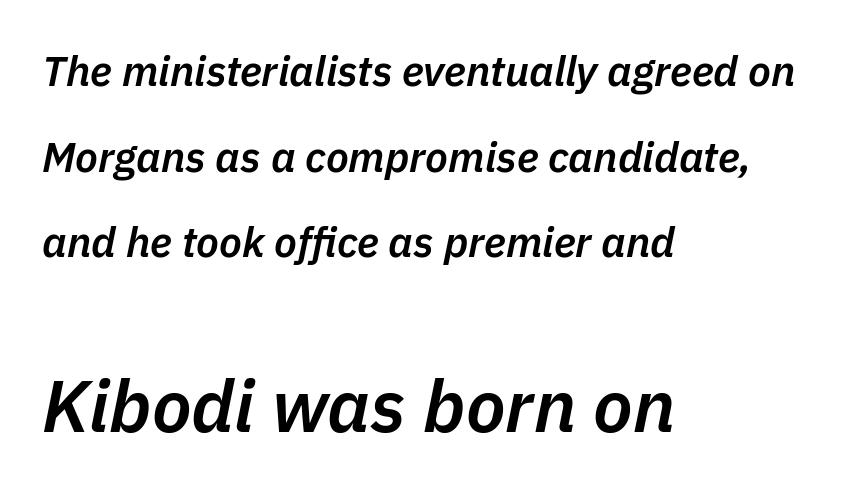
The image shows 73 px semibold type, italic (leaning right); set left-aligned, loose line spacing (2.04x), normal letter spacing, not underlined; the second (bottom) block is 1.74x larger; low stroke contrast and a medium x-height.
